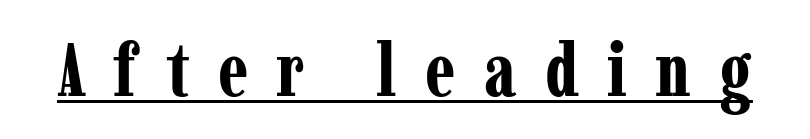
{"serif": "yes", "italic": "no", "bold": "yes", "weight": "bold", "width": "condensed", "stroke_contrast": "low", "x_height": "medium", "monospaced": "no", "underline": "yes", "letter_spacing": "wide", "letter_spacing_em": 0.38, "glyph_px": 75}
